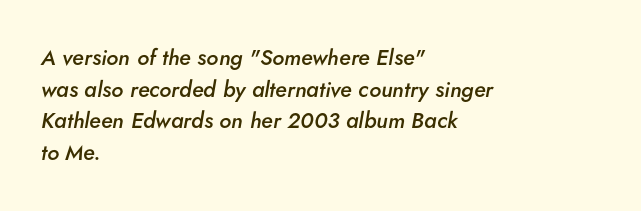
{"italic": "yes", "lean": "right", "slant_degrees": 5, "bold": "semi", "underline": "no", "align": "left", "line_spacing": "normal", "line_spacing_ratio": 1.44, "letter_spacing": "normal", "letter_spacing_em": 0.0, "glyph_px": 22}
